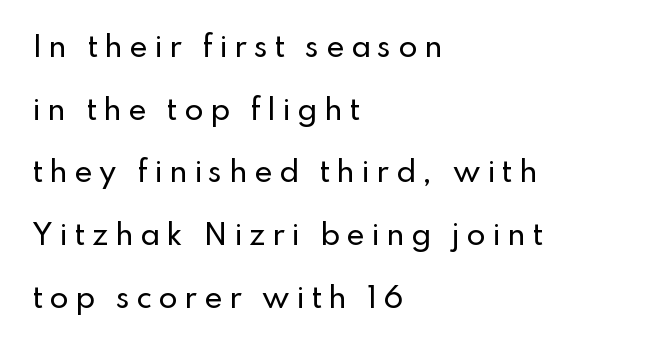
Q: Is the text italic (slanted)? A: No, it is upright.
Q: Is the typeface a serif or a sans-serif typeface? A: Sans-serif.
Q: Is the text underlined? A: No.
Q: How is the paragraph aligned? A: Left-aligned.
Q: Is the spacing between letters normal or unusually wide? A: Unusually wide.
Q: Is the spacing between lines tight, normal or loose? A: Loose.
Q: Width (condensed, normal, or wide)? A: Normal.
Q: Stroke contrast? A: Low.
Q: x-height? A: Small.
Q: Monospaced? A: No.
